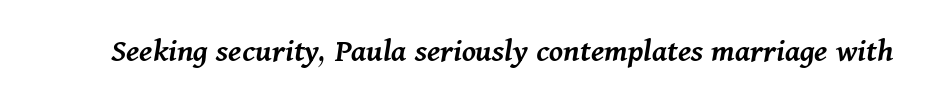
{"italic": "yes", "lean": "right", "slant_degrees": 11, "bold": "semi", "weight": "semibold", "width": "normal", "stroke_contrast": "medium", "x_height": "medium", "monospaced": "no", "underline": "no", "letter_spacing": "normal", "letter_spacing_em": 0.0, "glyph_px": 34}
